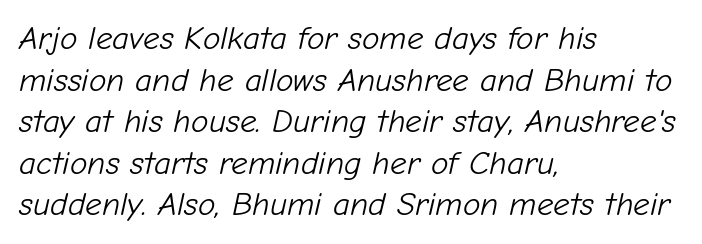
Q: Is the text bold? A: No.
Q: Is the text italic (slanted)? A: Yes, it leans right by about 12 degrees.
Q: Is the text underlined? A: No.
Q: How is the paragraph aligned? A: Left-aligned.
Q: Is the spacing between letters normal or unusually wide? A: Normal.
Q: Is the spacing between lines tight, normal or loose? A: Normal.
Q: Width (condensed, normal, or wide)? A: Normal.
Q: Stroke contrast? A: Low.
Q: x-height? A: Medium.
Q: Monospaced? A: No.
